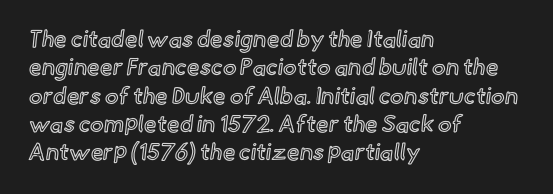
The image shows 23 px text type; set left-aligned, line spacing 1.23x, normal letter spacing, not underlined.
